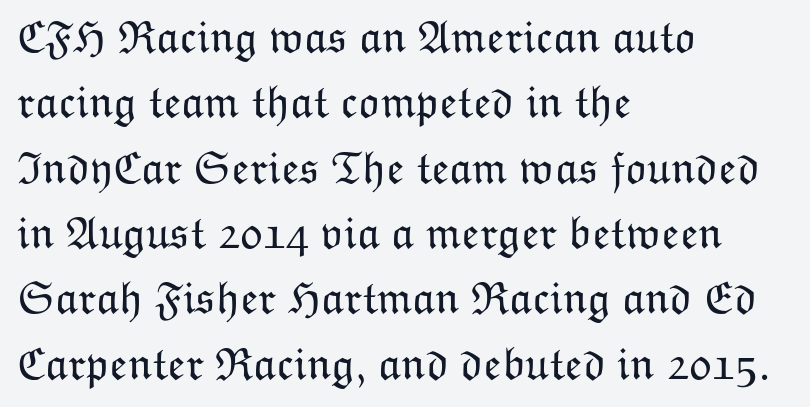
Q: Is the text bold? A: No.
Q: Is the text italic (slanted)? A: No, it is upright.
Q: Is the text underlined? A: No.
Q: How is the paragraph aligned? A: Left-aligned.
Q: Is the spacing between letters normal or unusually wide? A: Normal.
Q: Is the spacing between lines tight, normal or loose? A: Normal.
Q: Width (condensed, normal, or wide)? A: Normal.
Q: Stroke contrast? A: Low.
Q: x-height? A: Medium.
Q: Monospaced? A: No.
